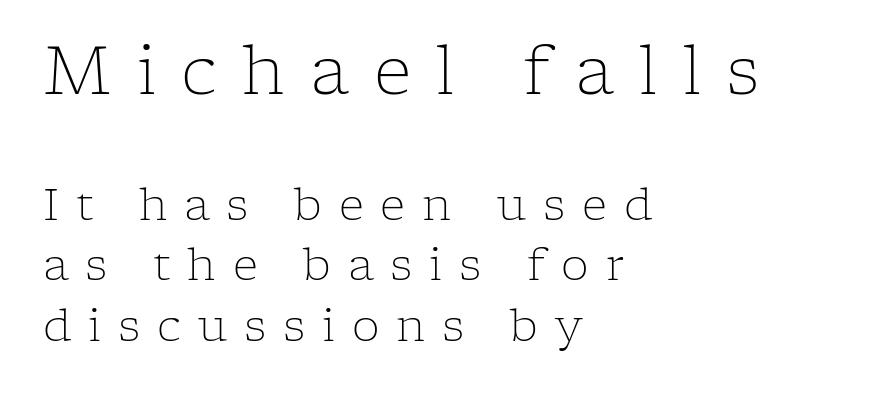
Q: Is the text bold? A: No.
Q: Is the text italic (slanted)? A: No, it is upright.
Q: Is the typeface a serif or a sans-serif typeface? A: Serif.
Q: Is the text underlined? A: No.
Q: How is the paragraph aligned? A: Left-aligned.
Q: Is the spacing between letters normal or unusually wide? A: Unusually wide.
Q: Is the spacing between lines tight, normal or loose? A: Normal.
Q: Which block of text is set in a larger size, the first (top) or the second (bottom)? A: The first (top) one.
Q: Width (condensed, normal, or wide)? A: Normal.
Q: Stroke contrast? A: Low.
Q: x-height? A: Medium.
Q: Monospaced? A: No.
